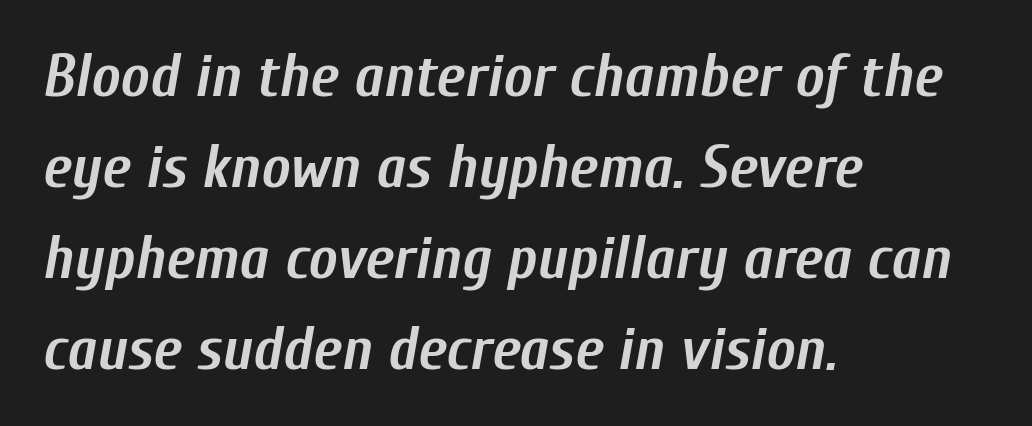
Q: Is the text bold? A: Yes.
Q: Is the text italic (slanted)? A: Yes, it leans right by about 10 degrees.
Q: Is the text underlined? A: No.
Q: How is the paragraph aligned? A: Left-aligned.
Q: Is the spacing between letters normal or unusually wide? A: Normal.
Q: Is the spacing between lines tight, normal or loose? A: Normal.
Q: Width (condensed, normal, or wide)? A: Condensed.
Q: Stroke contrast? A: Low.
Q: x-height? A: Medium.
Q: Monospaced? A: No.
